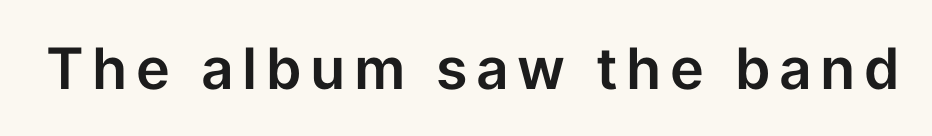
You could not count columns in this text — the font is proportionally spaced. The axis of the letterforms is exactly vertical. The typeface chosen for these lines omits serifs. A clean baseline with only descenders dipping below it.
